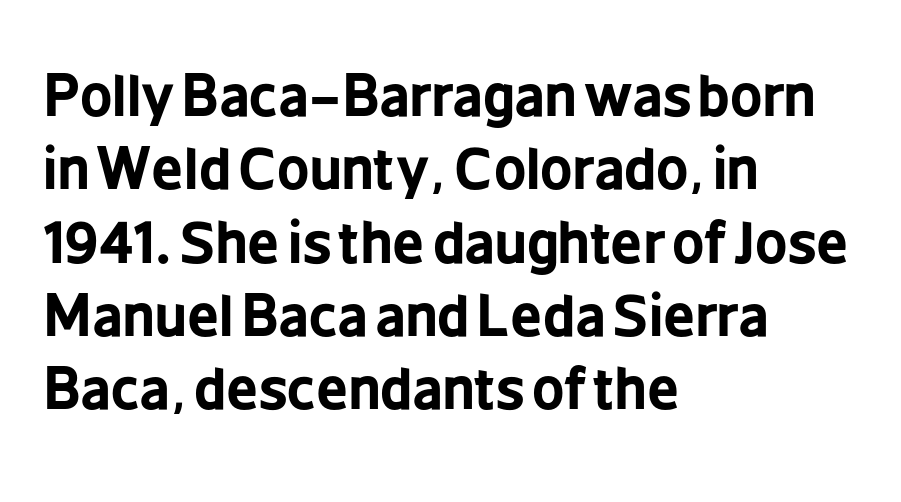
The image shows 56 px bold, condensed sans-serif type, upright; set left-aligned, normal line spacing (1.31x), normal letter spacing, not underlined; low stroke contrast and a medium x-height.
